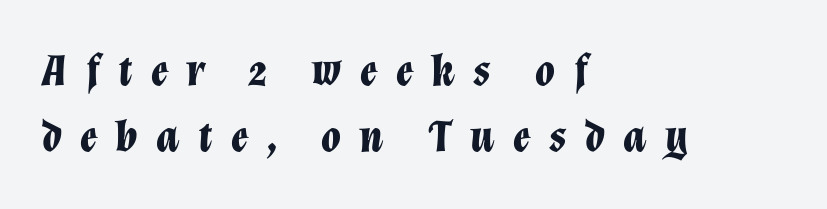
Q: Is the text bold? A: Yes.
Q: Is the text italic (slanted)? A: Yes, it leans right by about 12 degrees.
Q: Is the text underlined? A: No.
Q: How is the paragraph aligned? A: Left-aligned.
Q: Is the spacing between letters normal or unusually wide? A: Unusually wide.
Q: Is the spacing between lines tight, normal or loose? A: Normal.
Q: Width (condensed, normal, or wide)? A: Normal.
Q: Stroke contrast? A: Low.
Q: x-height? A: Medium.
Q: Monospaced? A: No.
